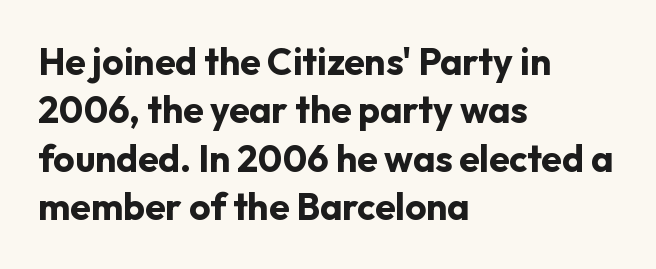
Q: Is the text bold? A: Yes.
Q: Is the text italic (slanted)? A: No, it is upright.
Q: Is the typeface a serif or a sans-serif typeface? A: Sans-serif.
Q: Is the text underlined? A: No.
Q: How is the paragraph aligned? A: Left-aligned.
Q: Is the spacing between letters normal or unusually wide? A: Normal.
Q: Is the spacing between lines tight, normal or loose? A: Normal.
Q: Width (condensed, normal, or wide)? A: Normal.
Q: Stroke contrast? A: Low.
Q: x-height? A: Medium.
Q: Monospaced? A: No.
